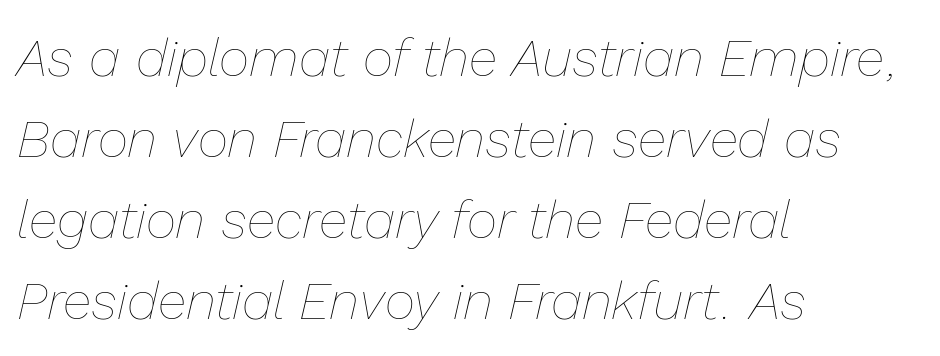
Q: Is the text bold? A: No.
Q: Is the text italic (slanted)? A: Yes, it leans right by about 13 degrees.
Q: Is the text underlined? A: No.
Q: How is the paragraph aligned? A: Left-aligned.
Q: Is the spacing between letters normal or unusually wide? A: Normal.
Q: Is the spacing between lines tight, normal or loose? A: Normal.
Q: Width (condensed, normal, or wide)? A: Normal.
Q: Stroke contrast? A: Low.
Q: x-height? A: Medium.
Q: Monospaced? A: No.
